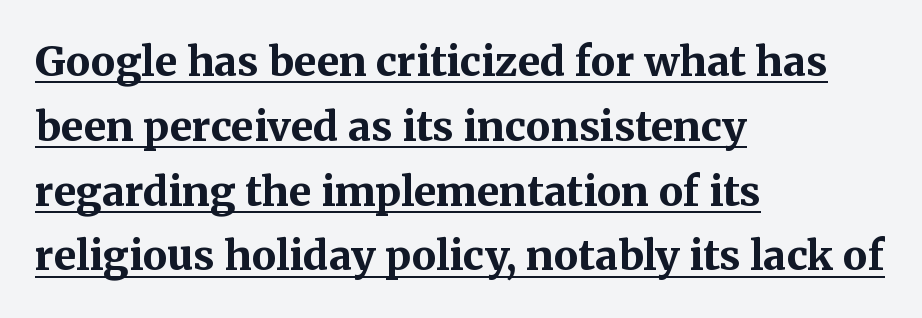
The image shows 41 px bold serif type, upright; set left-aligned, normal line spacing (1.58x), normal letter spacing, underlined; medium stroke contrast and a medium x-height.
